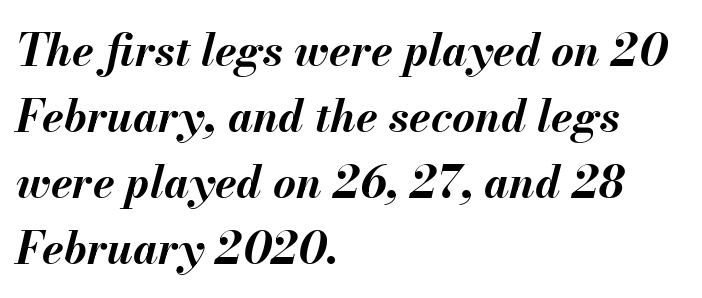
The image shows 44 px bold type, italic (leaning right); set left-aligned, normal line spacing (1.5x), normal letter spacing, not underlined; medium stroke contrast and a small x-height.
